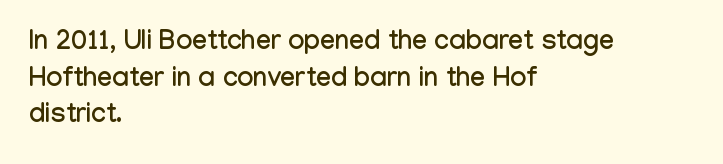
The image shows 27 px text type, upright; set left-aligned, normal line spacing (1.36x), normal letter spacing, not underlined.
